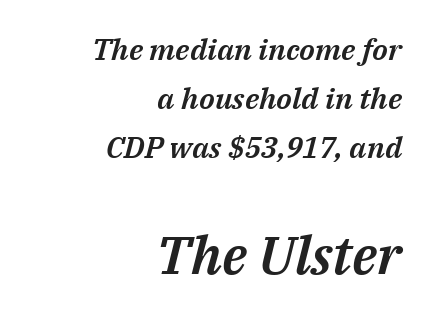
Does extra space separate the letters? No, they use regular spacing. Note the varied advance widths — an 'i' is clearly narrower than an 'm'. Does the lettering tilt? It does — this is italic. Casual observation: everything's shoved over to the right. Which chunk is bigger? The second one — the bottom block dwarfs the top. Plain, unruled lines of type.
